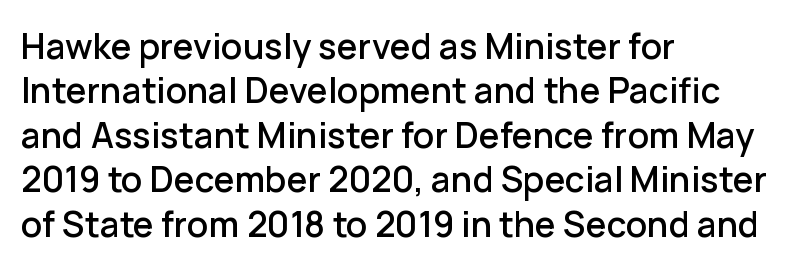
The image shows 35 px sans-serif type, upright; set left-aligned, normal line spacing (1.27x), normal letter spacing, not underlined; low stroke contrast and a medium x-height.
